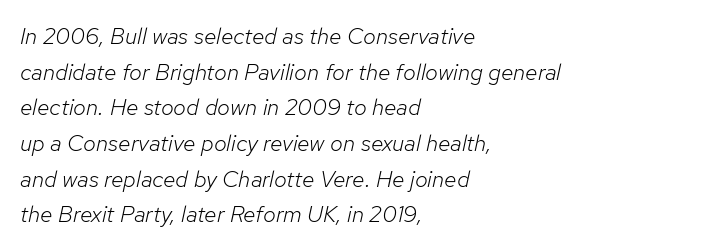
The image shows 23 px text type, italic (leaning right); set left-aligned, normal line spacing (1.55x), normal letter spacing, not underlined.
